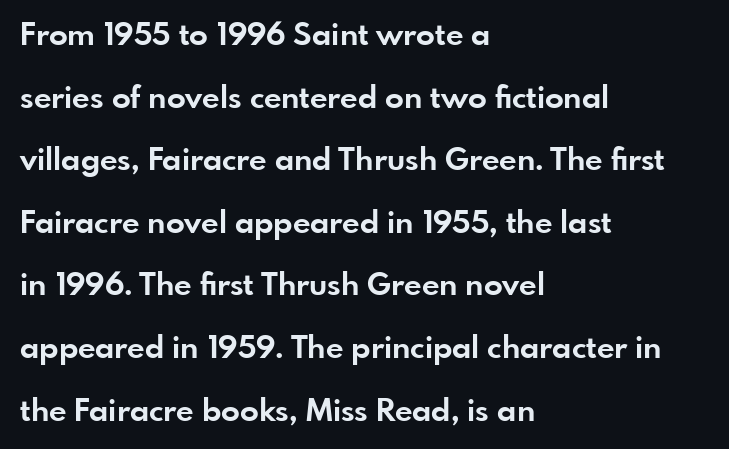
Underlining? Definitely not there. Vertically, the passage feels expansive, rows floating well apart. The face used here has the dense, thick strokes of a bold. The letters sit at their default tracking, neither squeezed nor spread.
